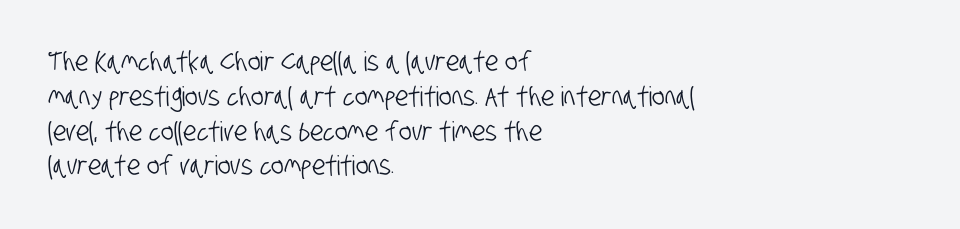
The image shows 27 px text type; set left-aligned, normal line spacing (1.29x), normal letter spacing, not underlined.
